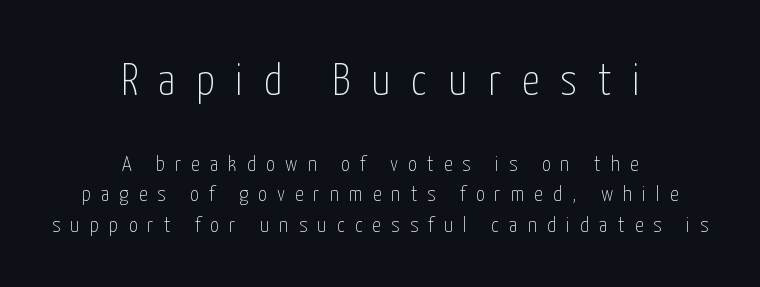
The image shows 45 px thin, condensed sans-serif type, upright; set centered, normal line spacing (1.39x), unusually wide letter spacing (+0.46 em), not underlined; the first (top) block is 2.05x larger; low stroke contrast and a medium x-height.
